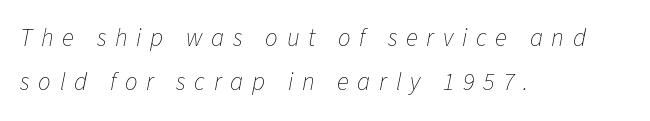
The image shows 25 px text type, italic (leaning right); set left-aligned, line spacing 1.78x, unusually wide letter spacing (+0.35 em), not underlined.
